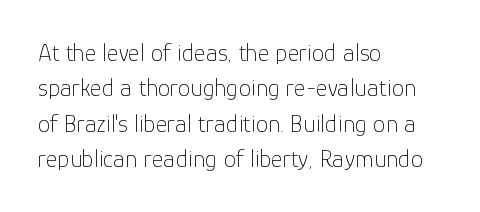
Plain, unruled lines of type. Is the type heavy? It reads as light-to-regular instead. Interline gaps are of average width in this sample. In terms of posture, this sample is upright. These lines are set flush left with a ragged right edge. Nothing unusual about the tracking: characters are spaced as the font intends.
